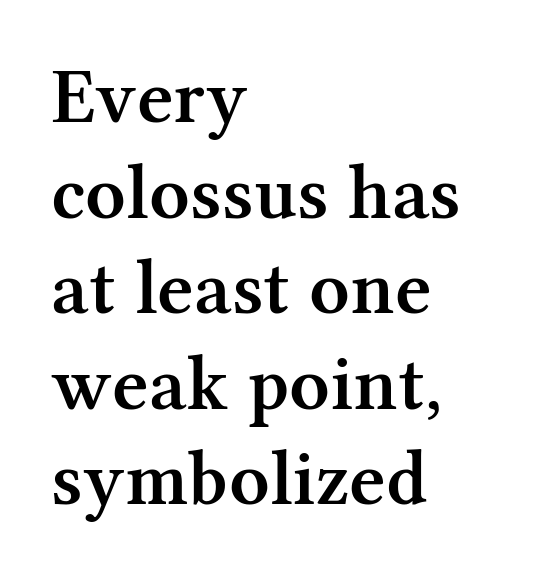
Q: Is the text bold? A: Semi-bold.
Q: Is the text italic (slanted)? A: No, it is upright.
Q: Is the typeface a serif or a sans-serif typeface? A: Serif.
Q: Is the text underlined? A: No.
Q: How is the paragraph aligned? A: Left-aligned.
Q: Is the spacing between letters normal or unusually wide? A: Normal.
Q: Width (condensed, normal, or wide)? A: Normal.
Q: Stroke contrast? A: Medium.
Q: x-height? A: Medium.
Q: Monospaced? A: No.
